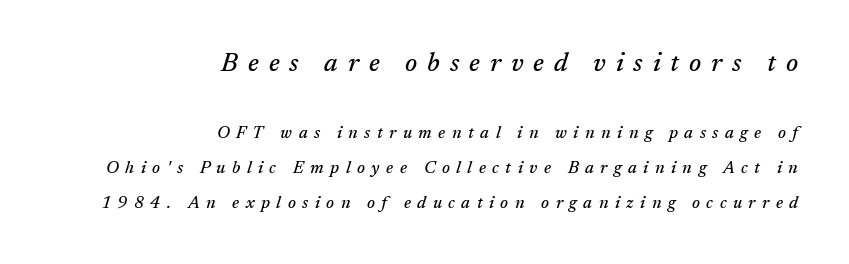
{"italic": "yes", "lean": "right", "slant_degrees": 17, "underline": "no", "align": "right", "line_spacing": "loose", "line_spacing_ratio": 2.05, "letter_spacing": "wide", "letter_spacing_em": 0.38, "larger_block": "first", "size_ratio": 1.53, "glyph_px": 26}
